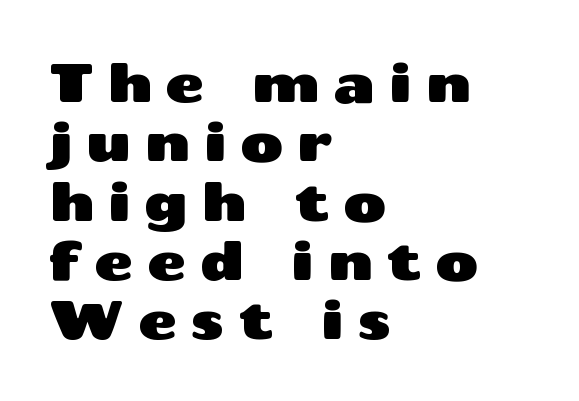
The image shows 53 px wide sans-serif type, upright; set left-aligned, tight line spacing (1.12x), unusually wide letter spacing (+0.25 em), not underlined; medium stroke contrast and a medium x-height.
